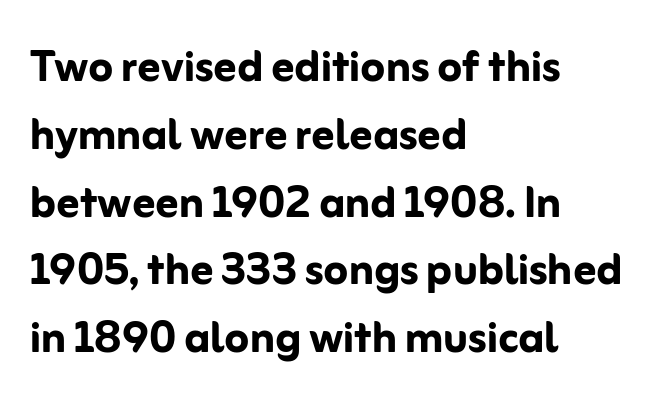
Short and long lines alike share a common starting point at left. You can tell it's not italic because the verticals are truly vertical. How are the letters spaced? Ordinarily, with no added tracking. The face used here is proportionally spaced, like ordinary book or web type. Chunky letters — that's bold for sure. Just letters on the line, the space beneath them empty.
